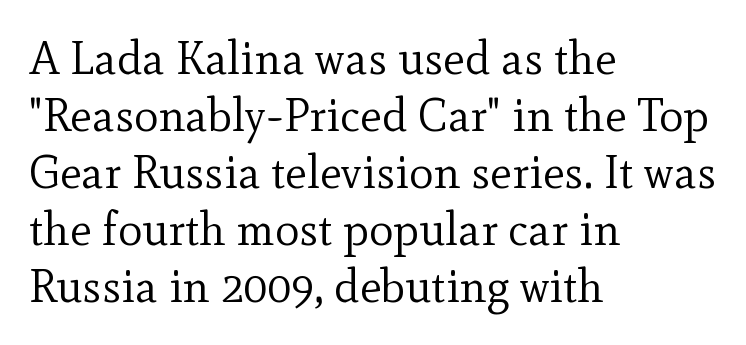
The image shows 46 px regular-weight serif type, upright; set left-aligned, line spacing 1.24x, normal letter spacing, not underlined; a small x-height.
